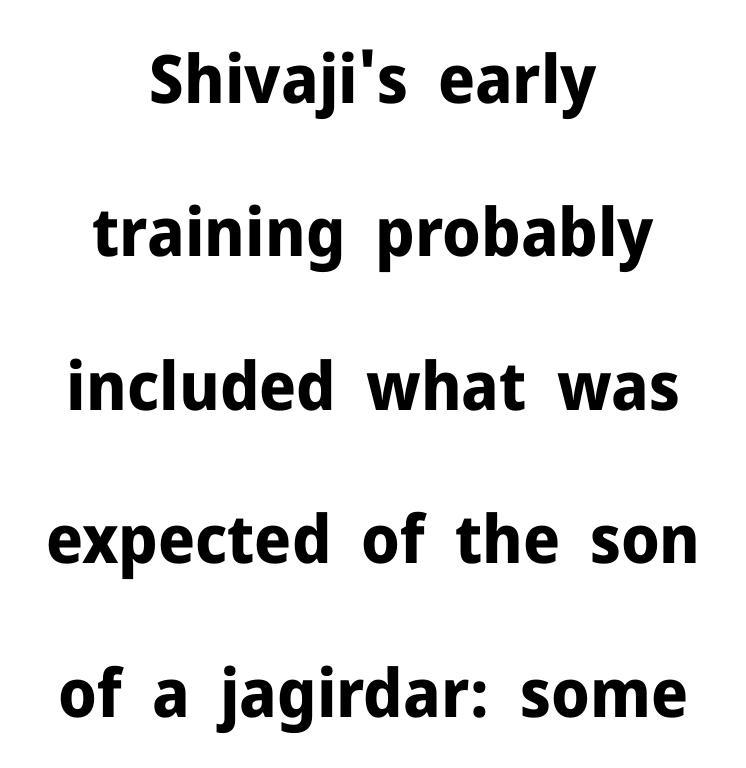
The image shows 67 px bold sans-serif type, upright; set centered, loose line spacing (2.29x), normal letter spacing, not underlined; low stroke contrast and a medium x-height.
